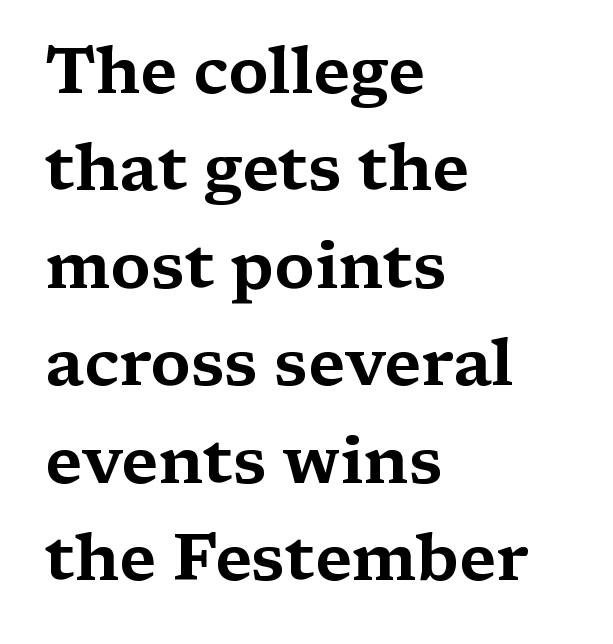
No word sits above an underline. The leading is moderate, giving the passage an even texture. A typesetter would call this zero additional tracking. Classification — serif. Character widths vary here, with narrow letters taking less room than wide ones. The typography opts for an upright posture over an oblique one.
